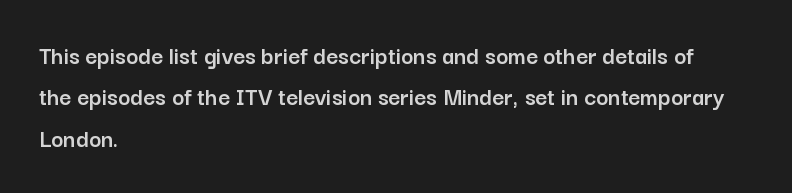
Q: Is the text italic (slanted)? A: No, it is upright.
Q: Is the text underlined? A: No.
Q: How is the paragraph aligned? A: Left-aligned.
Q: Is the spacing between letters normal or unusually wide? A: Normal.
Q: Is the spacing between lines tight, normal or loose? A: Normal.
